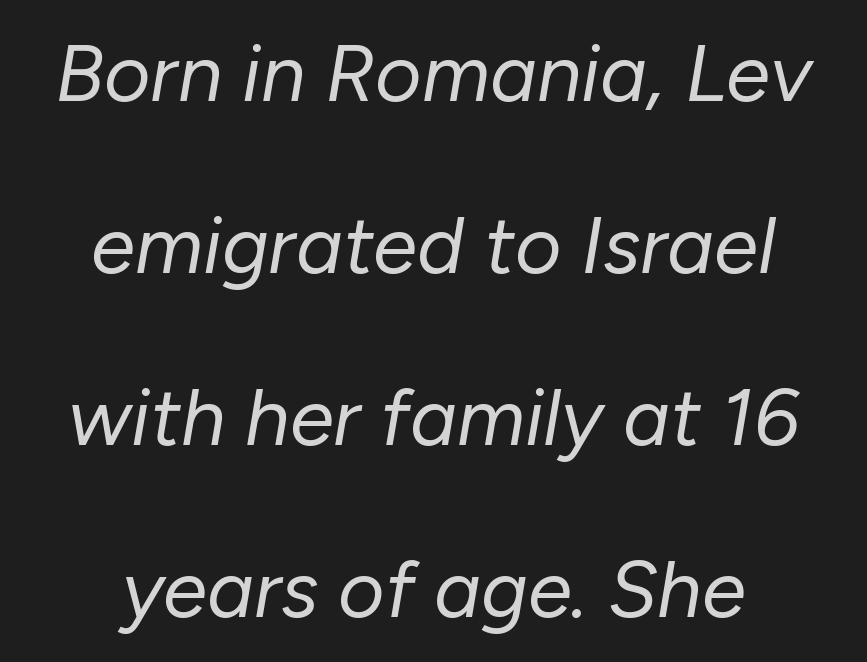
The lines are quadded center. Spacing verdict: proportional, widths tailored to each character. The designer dialed line spacing up above the default. Ink coverage per letter is moderate at most.
